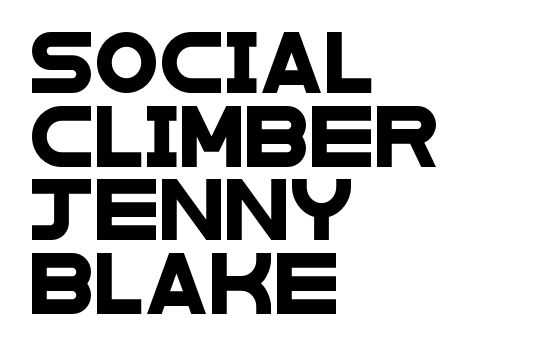
The image shows 59 px wide sans-serif type; set left-aligned, normal line spacing (1.25x), normal letter spacing, not underlined; low stroke contrast and a large x-height.
